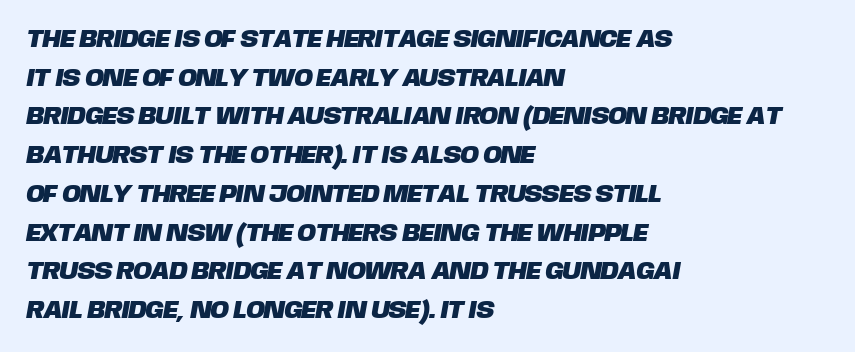
{"underline": "no", "align": "left", "line_spacing": "normal", "line_spacing_ratio": 1.55, "letter_spacing": "normal", "letter_spacing_em": 0.0, "glyph_px": 25}
